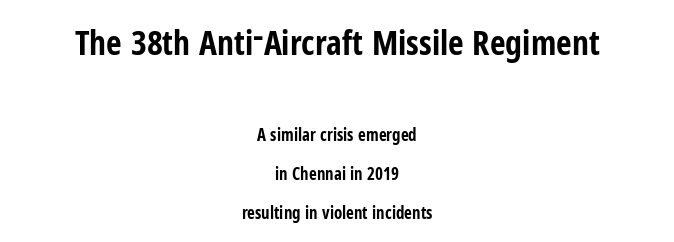
Q: Is the text bold? A: Yes.
Q: Is the text italic (slanted)? A: No, it is upright.
Q: Is the typeface a serif or a sans-serif typeface? A: Sans-serif.
Q: Is the text underlined? A: No.
Q: How is the paragraph aligned? A: Centered.
Q: Is the spacing between letters normal or unusually wide? A: Normal.
Q: Is the spacing between lines tight, normal or loose? A: Loose.
Q: Which block of text is set in a larger size, the first (top) or the second (bottom)? A: The first (top) one.
Q: Width (condensed, normal, or wide)? A: Condensed.
Q: Stroke contrast? A: Low.
Q: x-height? A: Medium.
Q: Monospaced? A: No.
